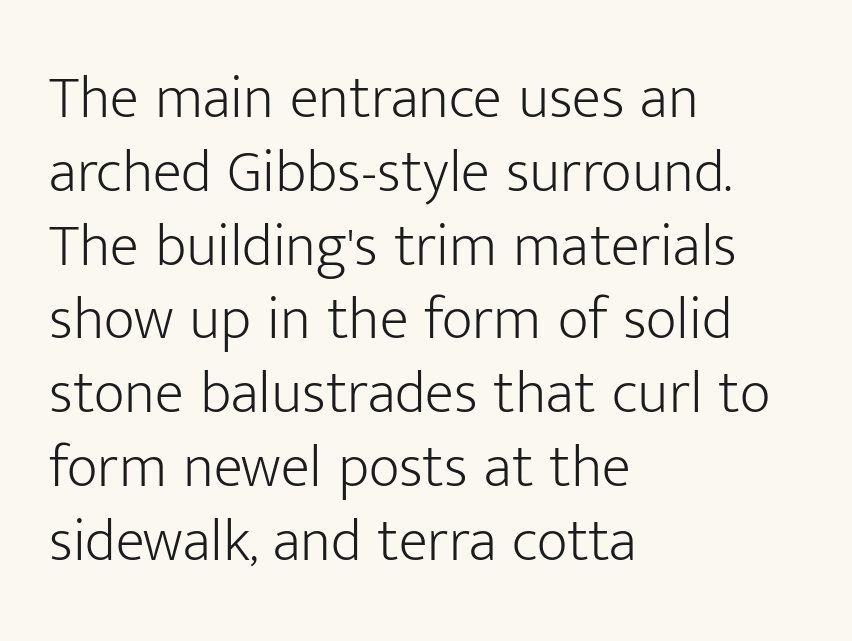
Q: Is the text bold? A: No.
Q: Is the text italic (slanted)? A: No, it is upright.
Q: Is the typeface a serif or a sans-serif typeface? A: Sans-serif.
Q: Is the text underlined? A: No.
Q: How is the paragraph aligned? A: Left-aligned.
Q: Is the spacing between letters normal or unusually wide? A: Normal.
Q: Width (condensed, normal, or wide)? A: Normal.
Q: Stroke contrast? A: Low.
Q: x-height? A: Medium.
Q: Monospaced? A: No.
